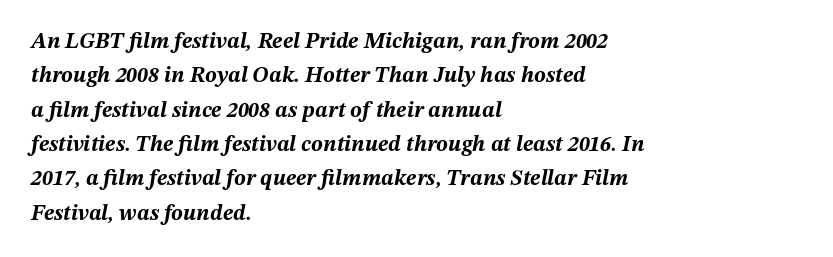
Q: Is the text bold? A: Yes.
Q: Is the text italic (slanted)? A: Yes, it leans right by about 12 degrees.
Q: Is the text underlined? A: No.
Q: How is the paragraph aligned? A: Left-aligned.
Q: Is the spacing between letters normal or unusually wide? A: Normal.
Q: Is the spacing between lines tight, normal or loose? A: Normal.
